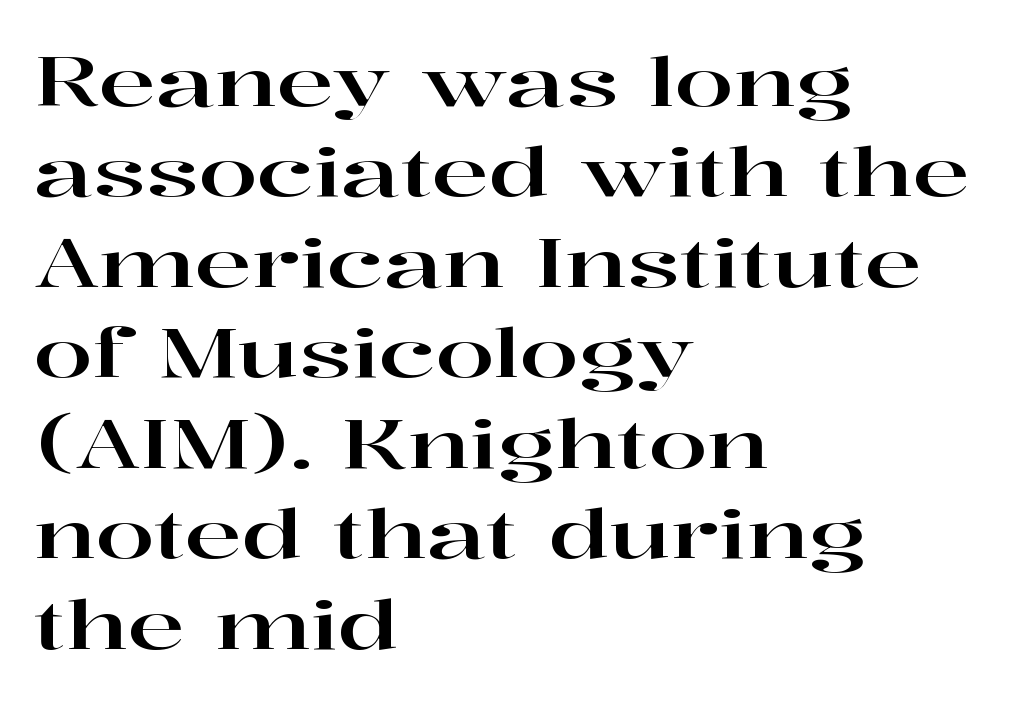
The image shows 68 px wide serif type, upright; set left-aligned, normal line spacing (1.33x), normal letter spacing, not underlined; high stroke contrast and a medium x-height.
